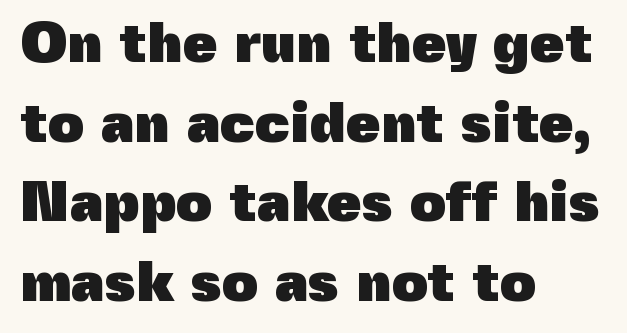
Nothing unusual about the tracking: characters are spaced as the font intends. I'd describe the lettering as bold — thick and assertive. The baseline area is clear. Line spacing here is normal. Every stem runs plumb, perpendicular to the baseline. Spacing verdict: proportional, widths tailored to each character.
